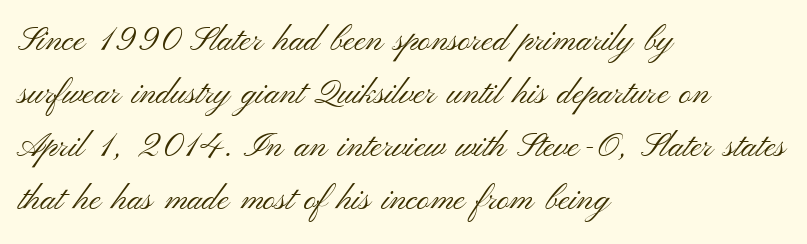
Q: Is the text bold? A: No.
Q: Is the text italic (slanted)? A: Yes.
Q: Is the typeface a serif or a sans-serif typeface? A: Sans-serif.
Q: Is the text underlined? A: No.
Q: How is the paragraph aligned? A: Left-aligned.
Q: Is the spacing between letters normal or unusually wide? A: Normal.
Q: Is the spacing between lines tight, normal or loose? A: Normal.
Q: Width (condensed, normal, or wide)? A: Wide.
Q: Stroke contrast? A: Medium.
Q: x-height? A: Small.
Q: Monospaced? A: No.
